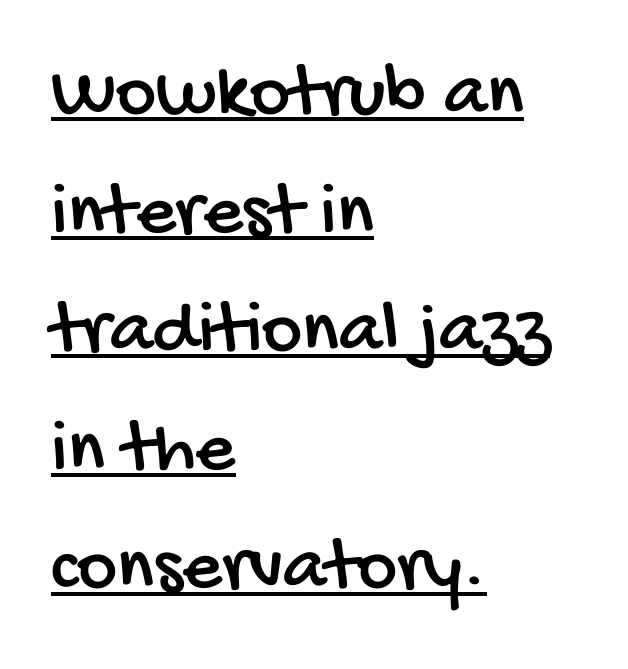
The lines sit at an ordinary, default distance from one another. A rule runs beneath these lines of type. Here the glyphs are tracked normally, forming tight word shapes. The designer went with a sans here, leaving each stem footless.
